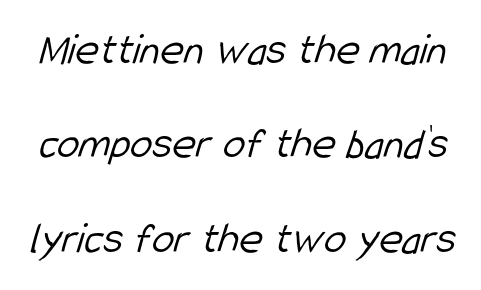
Q: Is the text bold? A: No.
Q: Is the typeface a serif or a sans-serif typeface? A: Sans-serif.
Q: Is the text underlined? A: No.
Q: Is the spacing between letters normal or unusually wide? A: Normal.
Q: Is the spacing between lines tight, normal or loose? A: Loose.
Q: Width (condensed, normal, or wide)? A: Condensed.
Q: Stroke contrast? A: Low.
Q: x-height? A: Medium.
Q: Monospaced? A: No.
